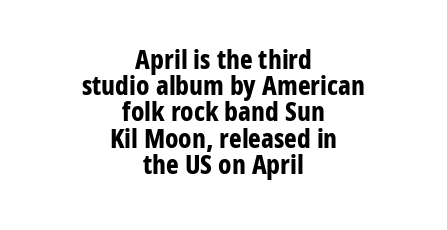
A typesetter would call this zero additional tracking. Casual observation: everything's sitting right in the middle. Compared with an ordinary text face, these strokes are far heavier — a full bold. A typesetter would call this leading minimal, almost set solid. Descenders are the only things crossing below the line. Posture: straight, roman, zero tilt.
